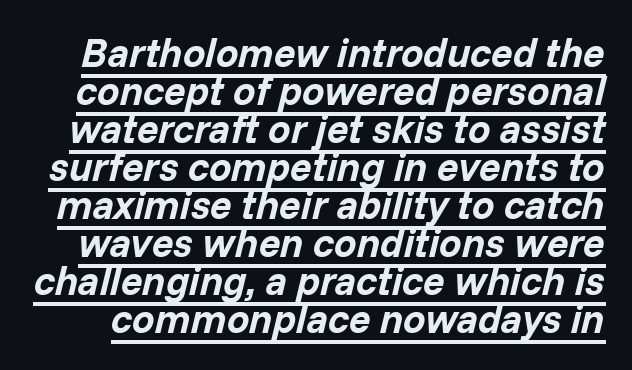
The image shows 40 px bold type, italic (leaning right); set tight line spacing (0.95x), normal letter spacing, underlined; low stroke contrast and a medium x-height.
